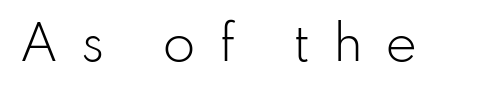
{"serif": "no", "italic": "no", "bold": "no", "weight": "light", "width": "normal", "stroke_contrast": "low", "x_height": "small", "monospaced": "no", "underline": "no", "letter_spacing": "wide", "letter_spacing_em": 0.47, "glyph_px": 48}
